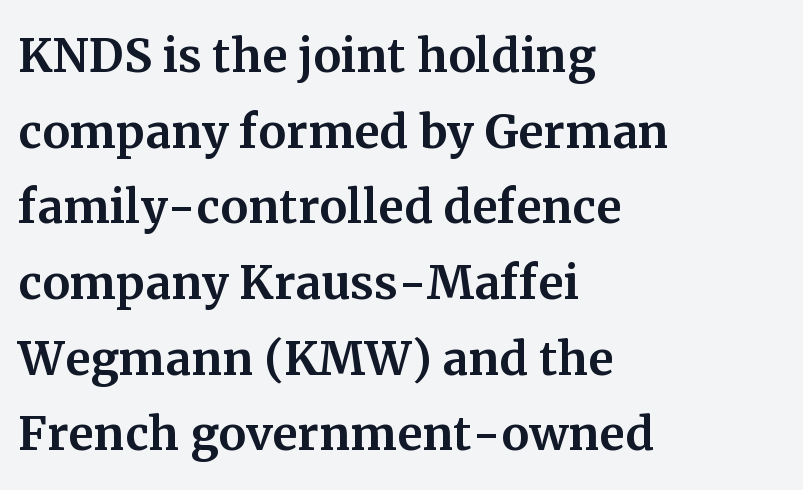
{"serif": "yes", "italic": "no", "width": "normal", "stroke_contrast": "medium", "x_height": "medium", "monospaced": "no", "underline": "no", "align": "left", "line_spacing_ratio": 1.22, "letter_spacing": "normal", "letter_spacing_em": 0.0, "glyph_px": 62}
